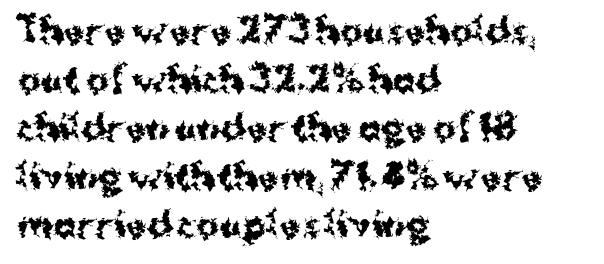
{"serif": "no", "italic": "no", "bold": "yes", "weight": "bold", "width": "normal", "stroke_contrast": "medium", "x_height": "medium", "monospaced": "no", "underline": "no", "align": "left", "line_spacing": "normal", "line_spacing_ratio": 1.43, "letter_spacing": "normal", "letter_spacing_em": 0.0, "glyph_px": 34}
